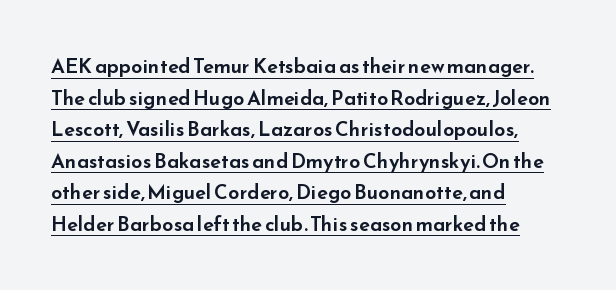
The image shows 20 px text type, upright; set left-aligned, normal line spacing (1.58x), normal letter spacing, underlined.
